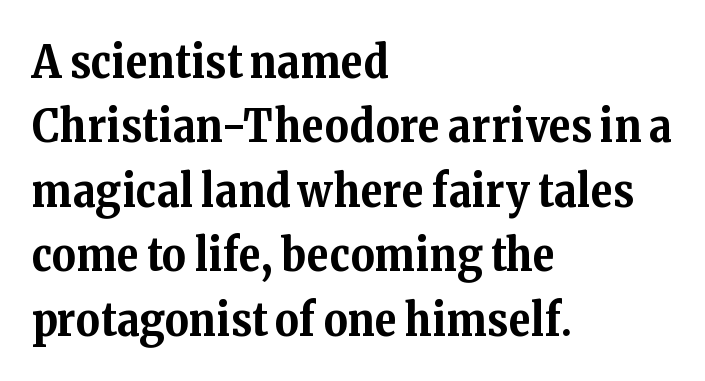
The image shows 46 px bold serif type, upright; set left-aligned, normal line spacing (1.4x), normal letter spacing, not underlined; medium stroke contrast and a medium x-height.
